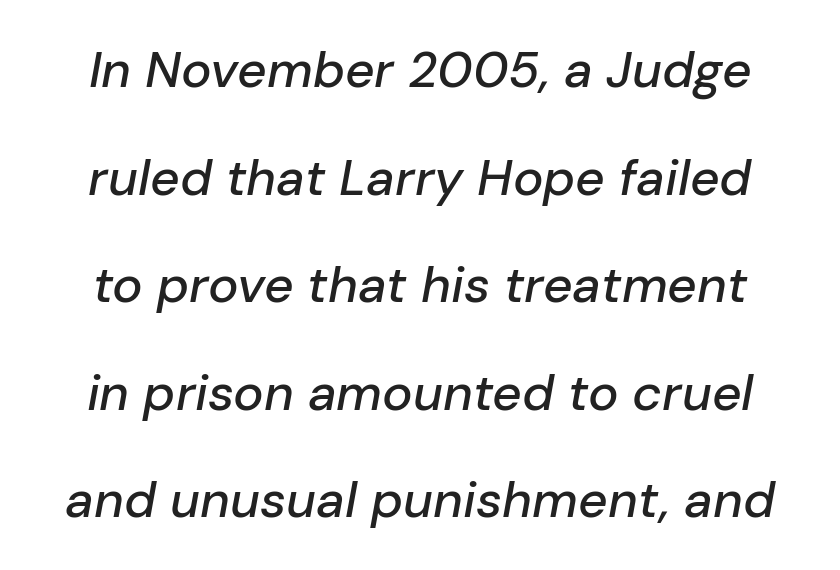
The image shows 51 px text type, italic (leaning right); set loose line spacing (2.11x), normal letter spacing, not underlined; low stroke contrast and a medium x-height.
